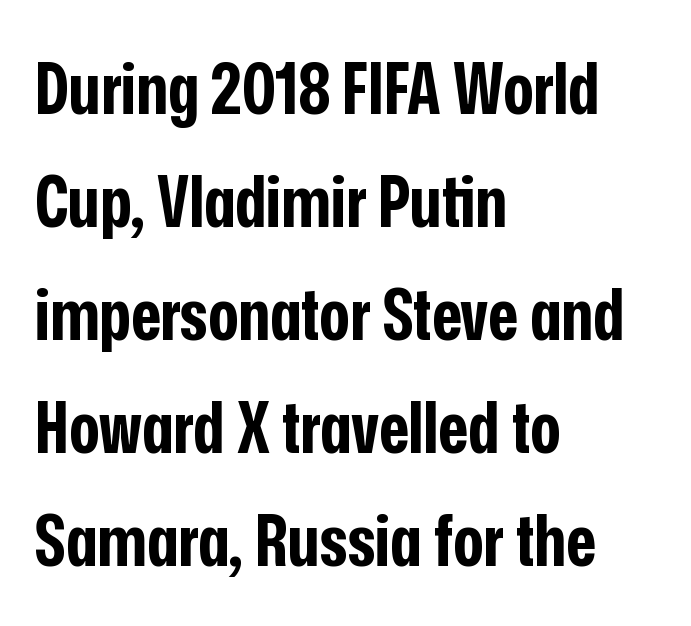
{"serif": "no", "italic": "no", "bold": "yes", "weight": "bold", "width": "condensed", "stroke_contrast": "low", "x_height": "medium", "monospaced": "no", "underline": "no", "align": "left", "line_spacing": "normal", "line_spacing_ratio": 1.57, "letter_spacing": "normal", "letter_spacing_em": 0.0, "glyph_px": 72}
